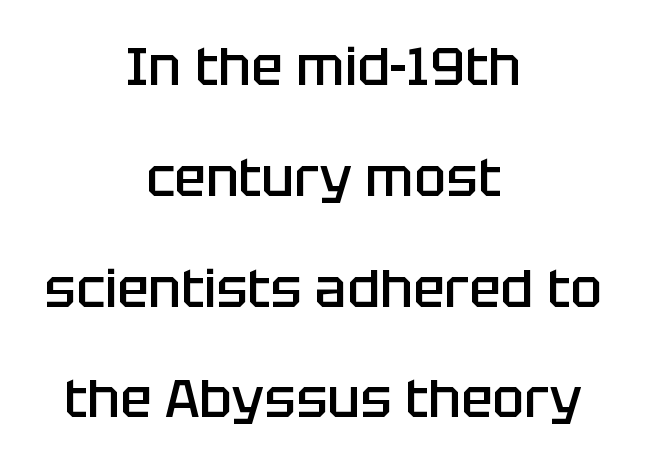
{"serif": "no", "italic": "no", "bold": "semi", "weight": "semibold", "width": "normal", "stroke_contrast": "low", "x_height": "large", "monospaced": "no", "underline": "no", "align": "center", "line_spacing": "loose", "line_spacing_ratio": 2.09, "letter_spacing": "normal", "letter_spacing_em": 0.0, "glyph_px": 53}
